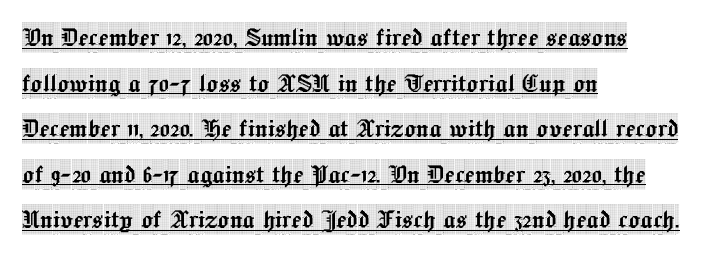
Caption: multi-line text, flush left, ragged right. A baseline rule has been typeset under these characters. Spacing between characters is what you'd get straight out of the box. Varying glyph widths throughout — classic text-font behaviour.
